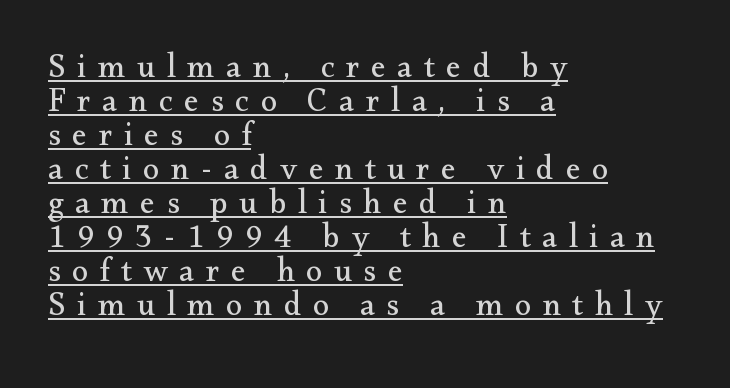
Line beginnings align vertically; line endings do not. Quick note: underline on. Letterform terminals end in serifs throughout the passage. The line texture is sparse and dotted thanks to wide tracking.
